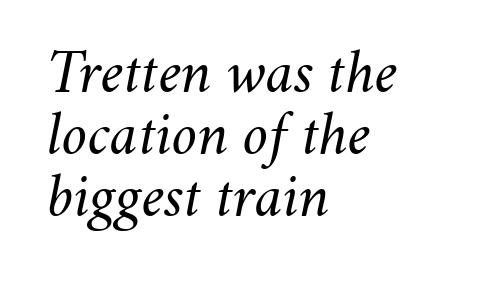
The image shows 62 px regular-weight type, italic (leaning right); set left-aligned, tight line spacing (1.0x), normal letter spacing, not underlined; medium stroke contrast and a small x-height.
